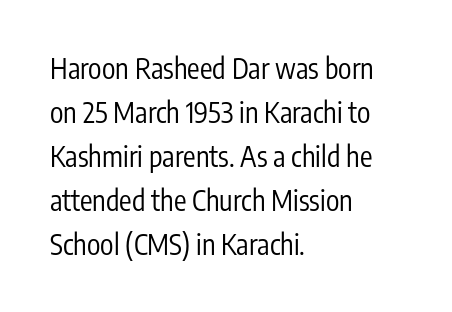
Look at the tracking — it's just the regular setting, nothing added. Any mark beneath the type? The region is blank. No letter is thick-stroked: the sample isn't bold. Regarding leading, the lines here are spaced in the standard way. Teacher's note: observe the even left margin — that is flush-left alignment. This is sans-serif lettering, the kind often seen on screens and signage.
